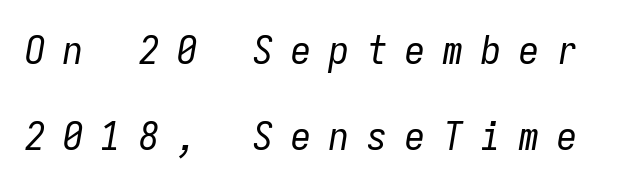
{"italic": "yes", "lean": "right", "slant_degrees": 9, "bold": "no", "weight": "regular", "width": "condensed", "stroke_contrast": "low", "x_height": "medium", "monospaced": "yes", "underline": "no", "line_spacing": "loose", "line_spacing_ratio": 2.14, "letter_spacing": "wide", "letter_spacing_em": 0.45, "glyph_px": 40}
